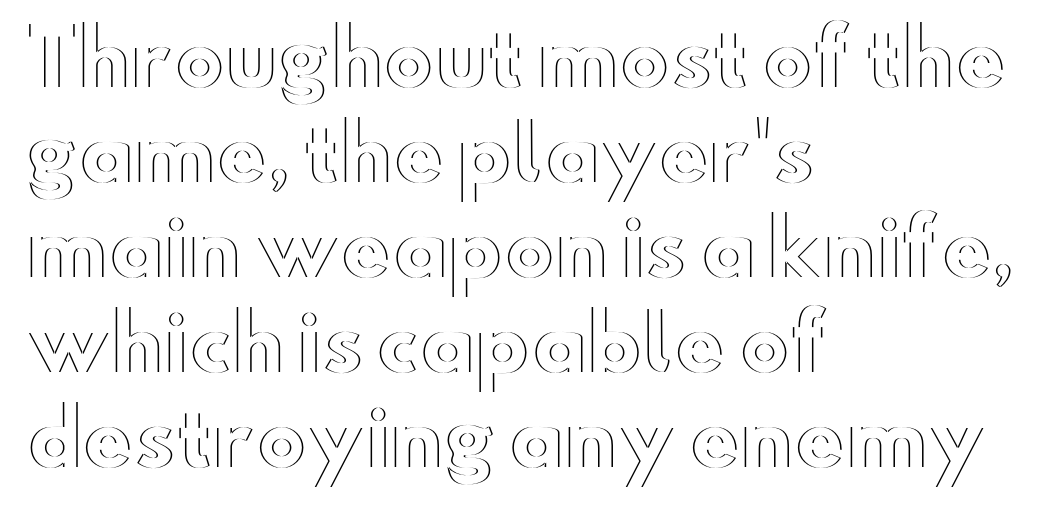
Words float on clear page, feet unadorned. Do the characters align in a grid? No, the font is proportional. Characters remain perfectly vertical along every line. Leading: standard. Nobody touched the tracking dial on this one.
